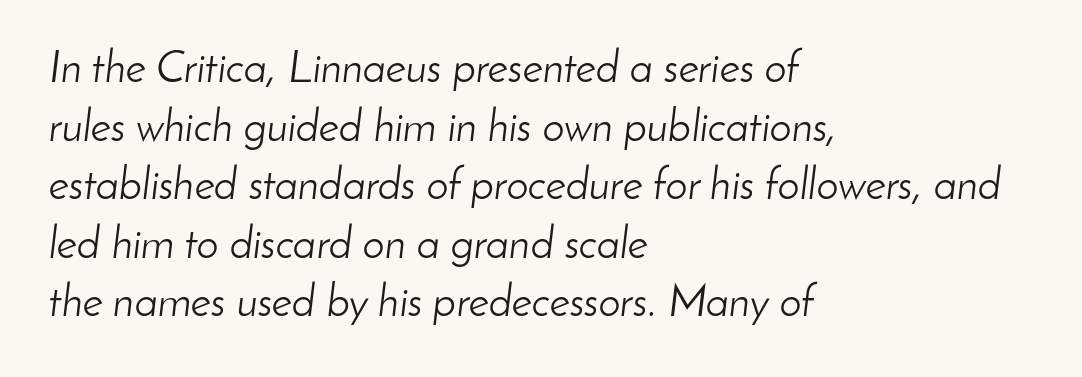
Q: Is the text bold? A: No.
Q: Is the text italic (slanted)? A: Yes, it leans right by about 8 degrees.
Q: Is the text underlined? A: No.
Q: How is the paragraph aligned? A: Left-aligned.
Q: Is the spacing between letters normal or unusually wide? A: Normal.
Q: Is the spacing between lines tight, normal or loose? A: Normal.
Q: Width (condensed, normal, or wide)? A: Normal.
Q: Stroke contrast? A: Low.
Q: x-height? A: Small.
Q: Monospaced? A: No.
